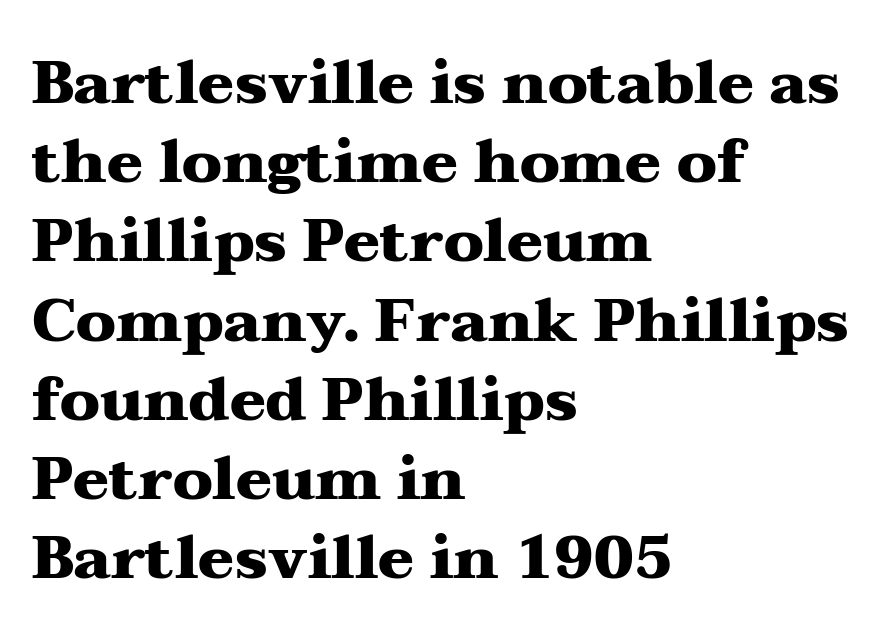
{"serif": "yes", "italic": "no", "bold": "yes", "weight": "heavy", "width": "wide", "stroke_contrast": "medium", "x_height": "medium", "monospaced": "no", "underline": "no", "align": "left", "line_spacing": "normal", "line_spacing_ratio": 1.32, "letter_spacing": "normal", "letter_spacing_em": 0.0, "glyph_px": 60}
